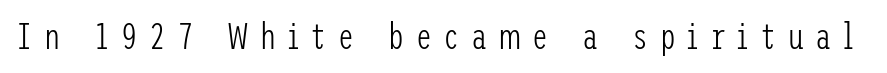
The image shows 36 px light, condensed sans-serif type, upright; set unusually wide letter spacing (+0.32 em), not underlined; low stroke contrast and a medium x-height.
